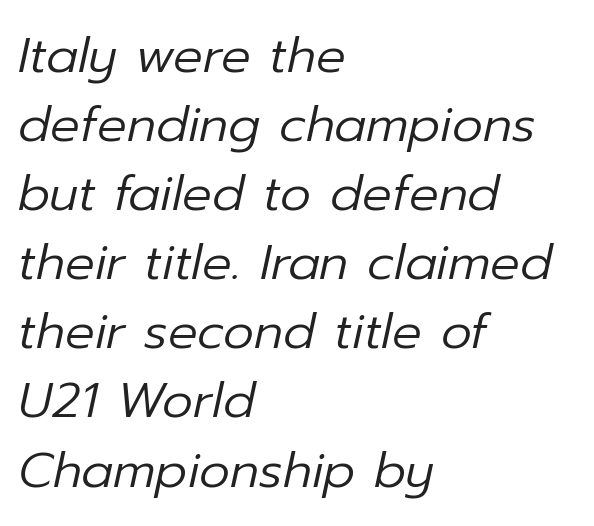
The image shows 49 px regular-weight type, italic (leaning right); set left-aligned, normal line spacing (1.41x), normal letter spacing, not underlined; low stroke contrast and a medium x-height.
